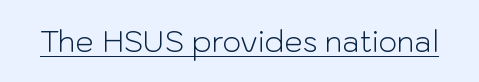
The image shows 29 px light sans-serif type, upright; set normal letter spacing, underlined; low stroke contrast and a medium x-height.
